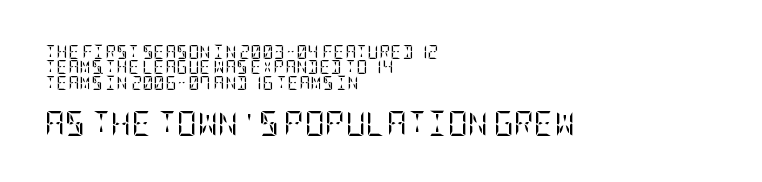
Q: Is the text bold? A: No.
Q: Is the text italic (slanted)? A: No, it is upright.
Q: Is the text underlined? A: No.
Q: How is the paragraph aligned? A: Left-aligned.
Q: Is the spacing between letters normal or unusually wide? A: Normal.
Q: Is the spacing between lines tight, normal or loose? A: Tight.
Q: Which block of text is set in a larger size, the first (top) or the second (bottom)? A: The second (bottom) one.
